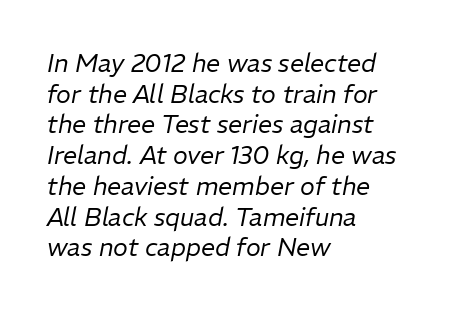
{"italic": "yes", "lean": "right", "slant_degrees": 11, "bold": "no", "underline": "no", "align": "left", "line_spacing_ratio": 1.23, "letter_spacing": "normal", "letter_spacing_em": 0.0, "glyph_px": 25}
